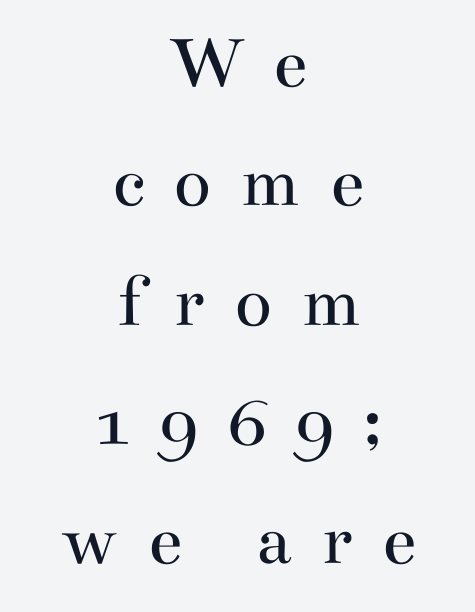
The image shows 77 px regular-weight, wide serif type, upright; set centered, normal line spacing (1.55x), unusually wide letter spacing (+0.38 em), not underlined; medium stroke contrast and a small x-height.
